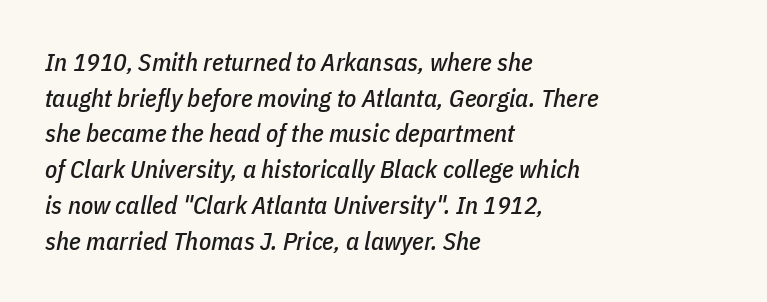
The text block is weighted toward the left margin, trailing off unevenly rightward. How would I describe the line gaps? Plain and ordinary. The tracking reads as untouched default to a designer's eye. Posture: slanted.
